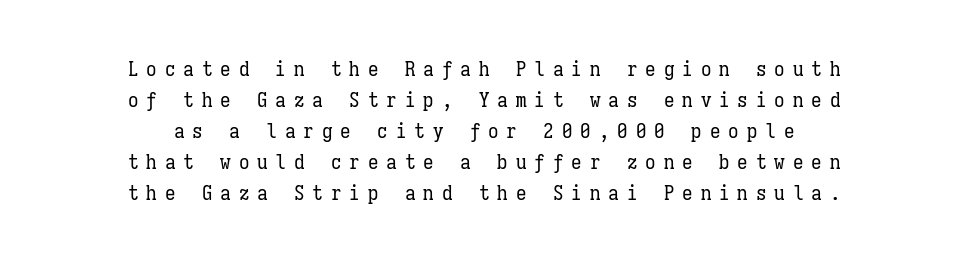
A typesetter would call this leading conventional body-copy spacing. Is the stroke heavy? The answer is a plain regular-or-lighter. The paragraph shown floats in the horizontal middle. Each word looks stretched out because of the extra space between its letters. Lines of text with bare space underneath.
